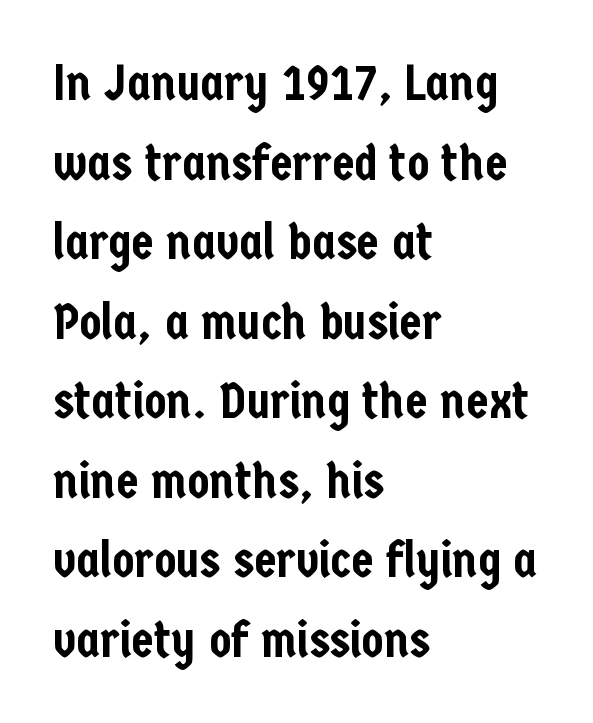
Do the characters align in a grid? No, the font is proportional. Do the letters lean? They stand straight. Students, observe: this is what conventionally led text looks like. The zone under the glyphs is completely vacant.
